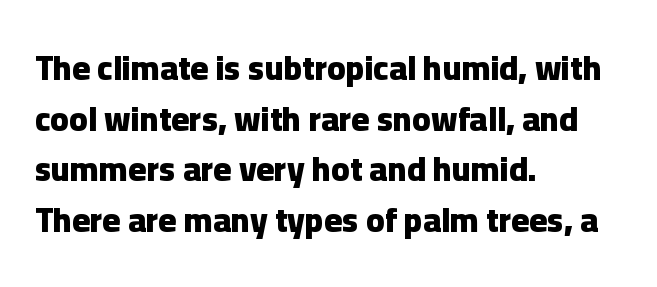
Here the designer chose a conventional face with non-uniform glyph widths. The type is set solid horizontally, with unmodified tracking. The area under the type is left untouched. Every row of glyphs begins at an identical x-position on the left. Students, observe: this is what conventionally led text looks like. Set as a true bold cut, around the 700 mark.
